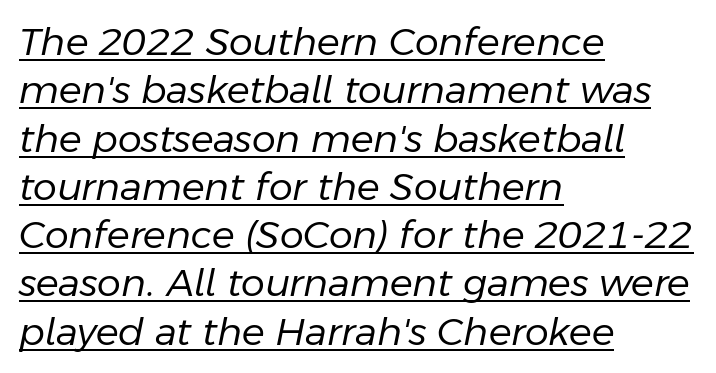
Honestly, the letter spacing is just normal — you wouldn't notice it. The passage shown leans; its letterforms are oblique. You can see a thin bar hugging the bottom of the glyphs. The strokes are not fattened; the text isn't bold. Where is the straight margin? On the left.
